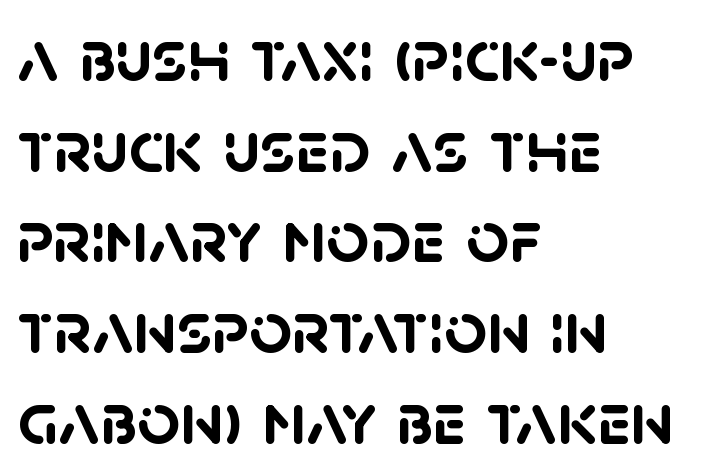
Q: Is the text bold? A: Yes.
Q: Is the typeface a serif or a sans-serif typeface? A: Sans-serif.
Q: Is the text underlined? A: No.
Q: How is the paragraph aligned? A: Left-aligned.
Q: Is the spacing between letters normal or unusually wide? A: Normal.
Q: Width (condensed, normal, or wide)? A: Normal.
Q: Stroke contrast? A: Low.
Q: x-height? A: Large.
Q: Monospaced? A: No.
